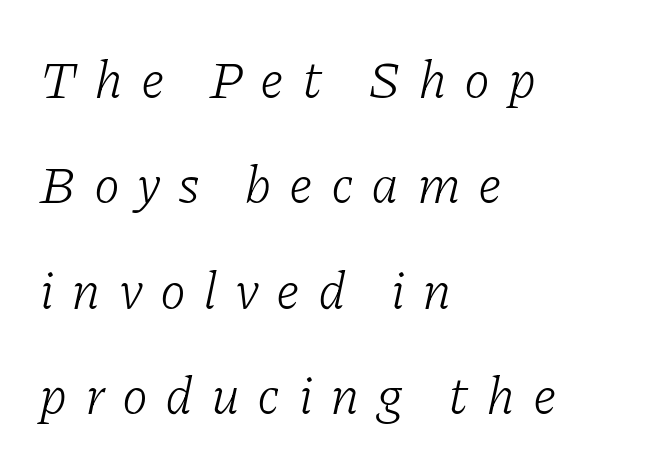
{"serif": "yes", "italic": "yes", "lean": "right", "slant_degrees": 11, "bold": "no", "weight": "light", "width": "normal", "stroke_contrast": "low", "x_height": "medium", "monospaced": "no", "underline": "no", "align": "left", "line_spacing": "loose", "line_spacing_ratio": 1.99, "letter_spacing": "wide", "letter_spacing_em": 0.33, "glyph_px": 53}
